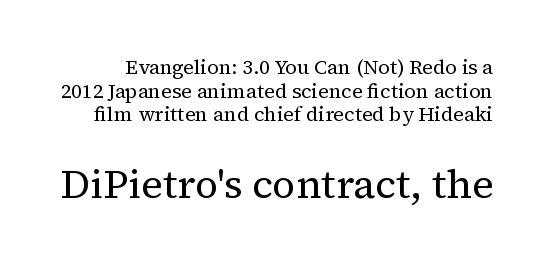
Q: Is the text bold? A: No.
Q: Is the text italic (slanted)? A: No, it is upright.
Q: Is the typeface a serif or a sans-serif typeface? A: Serif.
Q: Is the text underlined? A: No.
Q: Is the spacing between letters normal or unusually wide? A: Normal.
Q: Which block of text is set in a larger size, the first (top) or the second (bottom)? A: The second (bottom) one.
Q: Width (condensed, normal, or wide)? A: Normal.
Q: Stroke contrast? A: Medium.
Q: x-height? A: Medium.
Q: Monospaced? A: No.
